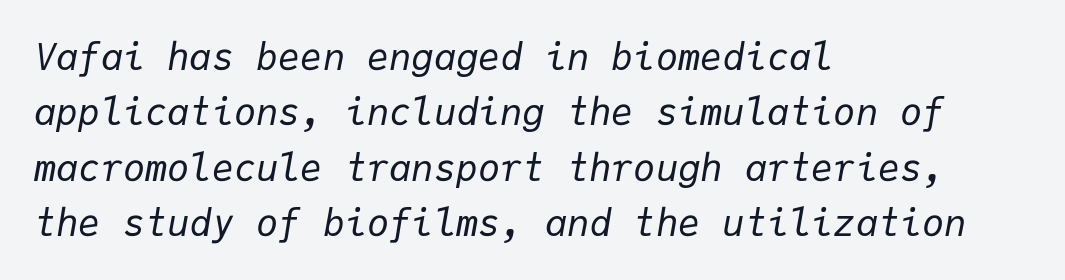
The letters march in equal steps, a hallmark of fixed-pitch type. A light-to-regular cut is what we see here. This sample keeps an unexceptional amount of space between lines. Italic: yes, the glyphs are oblique. Bare-footed words on every line. Reading down the block, your eye returns to a fixed left position each line.
